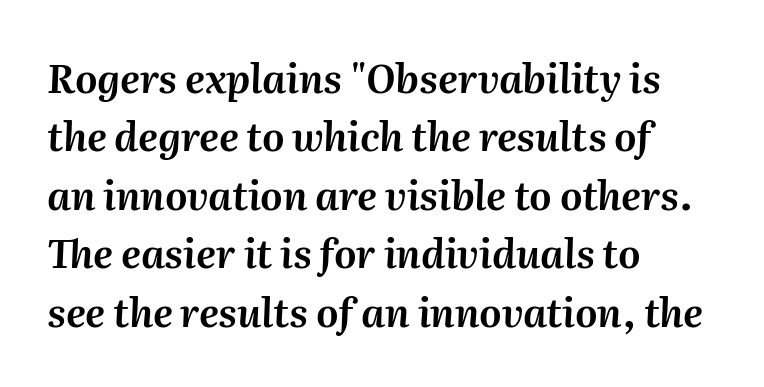
Q: Is the text italic (slanted)? A: Yes, it leans right by about 2 degrees.
Q: Is the text underlined? A: No.
Q: How is the paragraph aligned? A: Left-aligned.
Q: Is the spacing between letters normal or unusually wide? A: Normal.
Q: Is the spacing between lines tight, normal or loose? A: Normal.
Q: Width (condensed, normal, or wide)? A: Normal.
Q: Stroke contrast? A: Medium.
Q: x-height? A: Medium.
Q: Monospaced? A: No.
